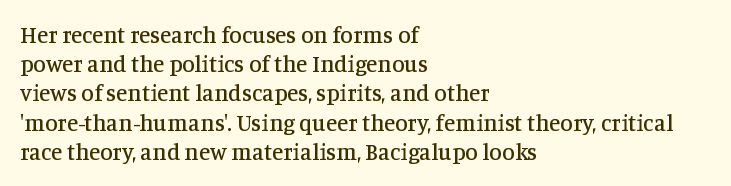
{"italic": "no", "underline": "no", "align": "left", "line_spacing": "normal", "line_spacing_ratio": 1.27, "letter_spacing": "normal", "letter_spacing_em": 0.0, "glyph_px": 23}
